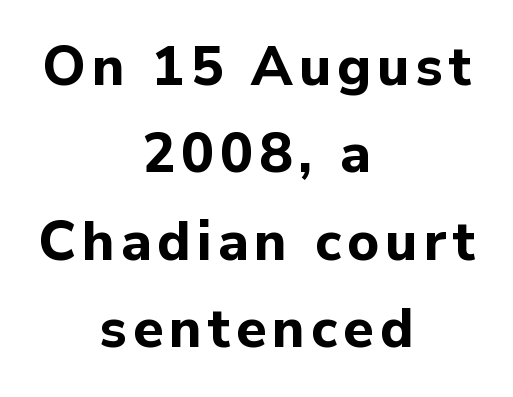
Q: Is the text bold? A: Yes.
Q: Is the text italic (slanted)? A: No, it is upright.
Q: Is the typeface a serif or a sans-serif typeface? A: Sans-serif.
Q: Is the text underlined? A: No.
Q: How is the paragraph aligned? A: Centered.
Q: Is the spacing between lines tight, normal or loose? A: Normal.
Q: Width (condensed, normal, or wide)? A: Normal.
Q: Stroke contrast? A: Low.
Q: x-height? A: Medium.
Q: Monospaced? A: No.
